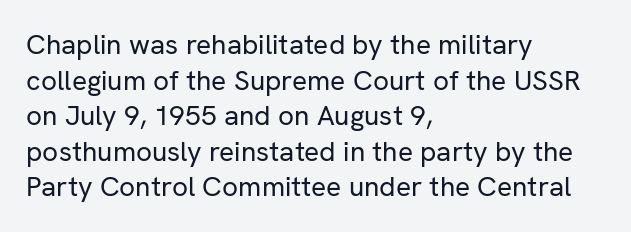
{"serif": "no", "italic": "no", "bold": "no", "weight": "regular", "width": "normal", "stroke_contrast": "low", "x_height": "medium", "monospaced": "no", "underline": "no", "align": "left", "line_spacing": "normal", "line_spacing_ratio": 1.27, "letter_spacing": "normal", "letter_spacing_em": 0.0, "glyph_px": 28}
